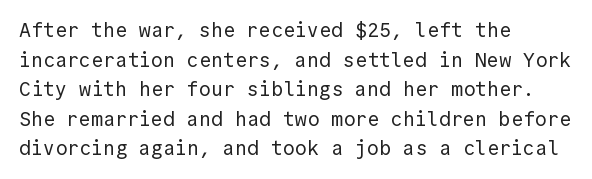
Compared with a typical body face, this is equally light or lighter still. The line texture is even and compact thanks to regular tracking. The space directly below the letters is spotless. Nope, not italic — everything's standing straight.
